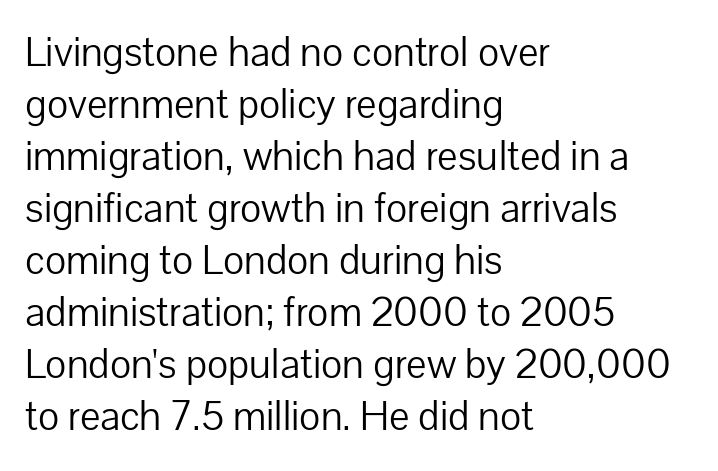
The image shows 43 px light sans-serif type, upright; set left-aligned, line spacing 1.21x, normal letter spacing, not underlined; low stroke contrast and a medium x-height.
